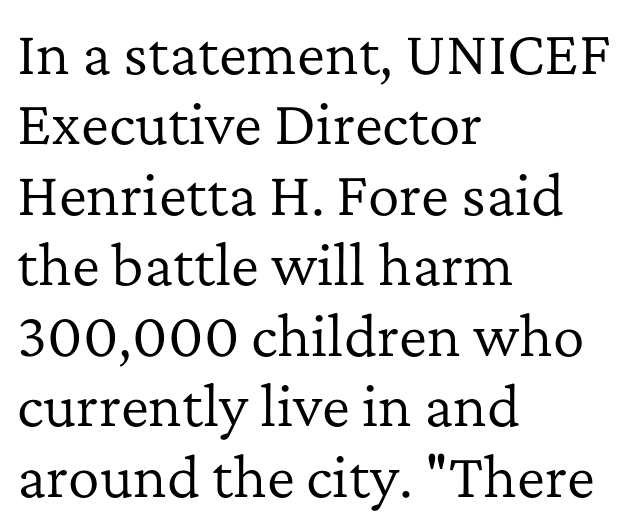
Q: Is the text bold? A: No.
Q: Is the text italic (slanted)? A: No, it is upright.
Q: Is the typeface a serif or a sans-serif typeface? A: Serif.
Q: Is the text underlined? A: No.
Q: How is the paragraph aligned? A: Left-aligned.
Q: Is the spacing between letters normal or unusually wide? A: Normal.
Q: Is the spacing between lines tight, normal or loose? A: Normal.
Q: Width (condensed, normal, or wide)? A: Normal.
Q: Stroke contrast? A: Low.
Q: x-height? A: Medium.
Q: Monospaced? A: No.
